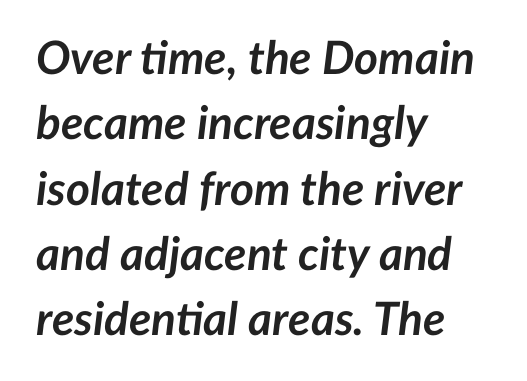
Q: Is the text bold? A: Yes.
Q: Is the text italic (slanted)? A: Yes, it leans right by about 7 degrees.
Q: Is the text underlined? A: No.
Q: How is the paragraph aligned? A: Left-aligned.
Q: Is the spacing between letters normal or unusually wide? A: Normal.
Q: Is the spacing between lines tight, normal or loose? A: Normal.
Q: Width (condensed, normal, or wide)? A: Normal.
Q: Stroke contrast? A: Low.
Q: x-height? A: Medium.
Q: Monospaced? A: No.
